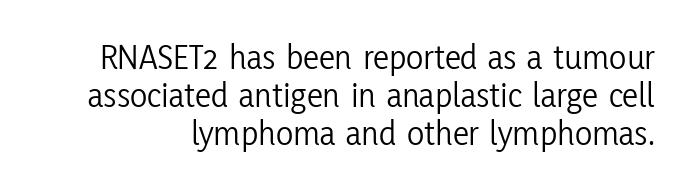
{"serif": "no", "italic": "no", "bold": "no", "weight": "light", "width": "condensed", "stroke_contrast": "low", "x_height": "medium", "monospaced": "no", "underline": "no", "line_spacing": "tight", "line_spacing_ratio": 1.06, "letter_spacing": "normal", "letter_spacing_em": 0.0, "glyph_px": 36}
